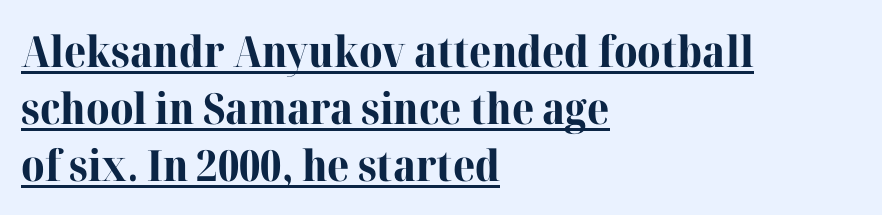
Think of a printed novel: that variable character pitch is what you see here. In terms of leading, this rendering sits right in the middle. Is the block centered? No — it sits flush against the left margin. Chunky letters — that's bold for sure. Does extra space separate the letters? No, they use regular spacing. Serif or sans? Serif — the stroke terminals have little feet.
